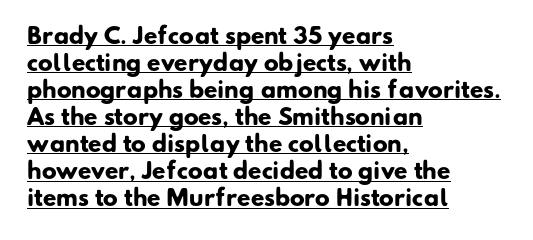
The image shows 22 px bold type; set left-aligned, line spacing 1.23x, normal letter spacing, underlined.
